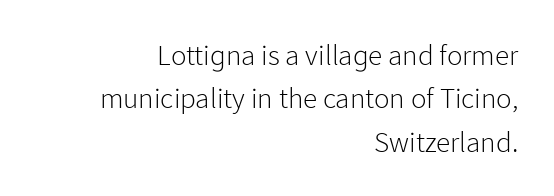
The image shows 29 px light sans-serif type, upright; set right-aligned, normal line spacing (1.5x), normal letter spacing, not underlined; low stroke contrast and a medium x-height.
